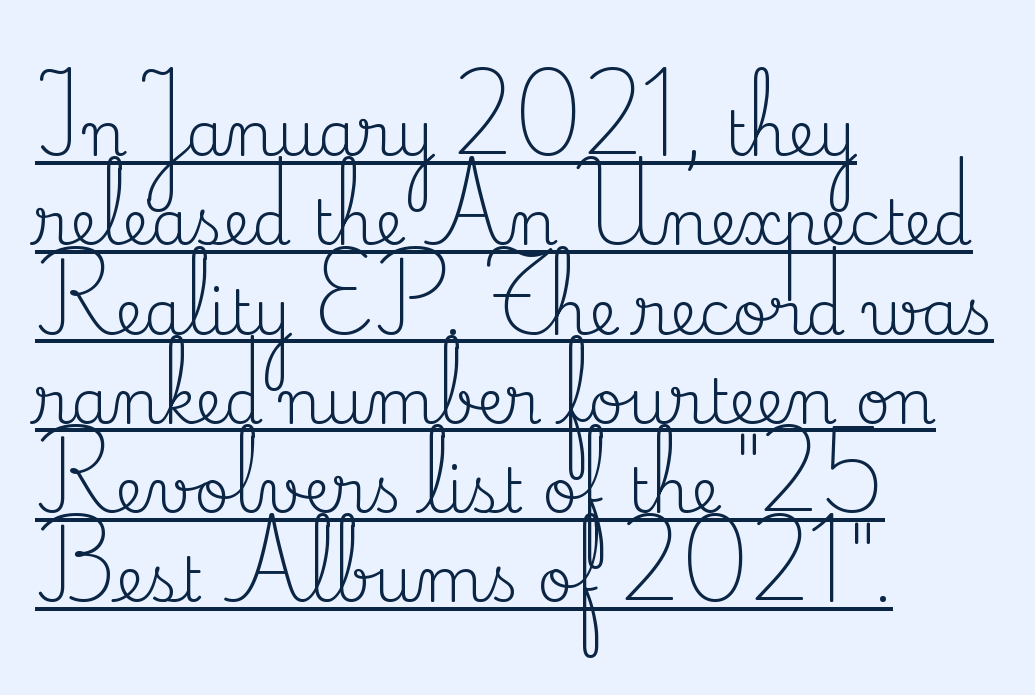
{"serif": "yes", "italic": "no", "bold": "no", "weight": "regular", "width": "normal", "stroke_contrast": "medium", "x_height": "small", "monospaced": "no", "underline": "yes", "align": "left", "line_spacing": "normal", "line_spacing_ratio": 1.44, "letter_spacing": "normal", "letter_spacing_em": 0.0, "glyph_px": 62}
